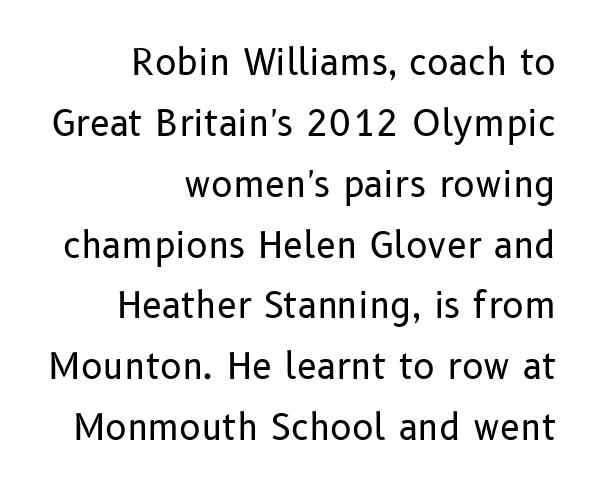
{"serif": "no", "italic": "no", "bold": "no", "weight": "regular", "width": "normal", "stroke_contrast": "low", "x_height": "medium", "monospaced": "no", "underline": "no", "align": "right", "line_spacing": "normal", "line_spacing_ratio": 1.69, "letter_spacing": "normal", "letter_spacing_em": 0.0, "glyph_px": 36}
